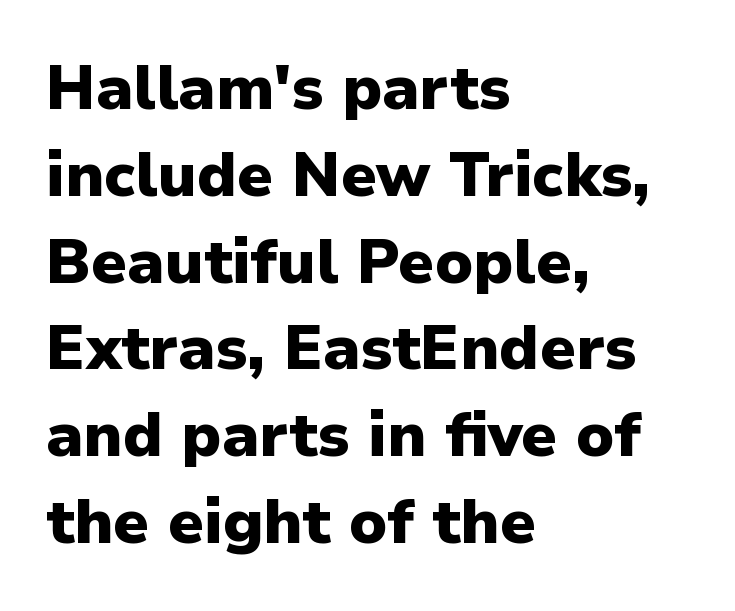
The image shows 62 px heavy sans-serif type, upright; set left-aligned, normal line spacing (1.4x), normal letter spacing, not underlined; low stroke contrast and a medium x-height.
